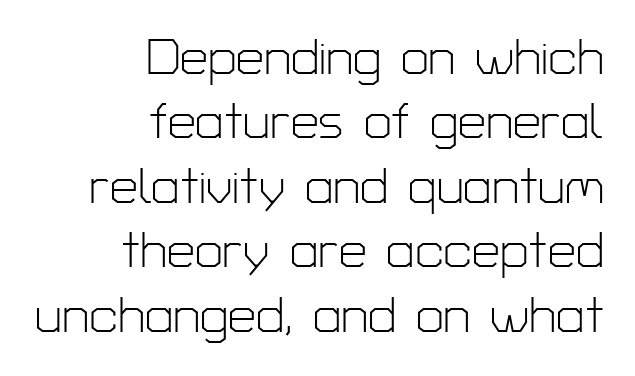
{"serif": "no", "italic": "no", "bold": "no", "weight": "light", "width": "normal", "stroke_contrast": "low", "x_height": "medium", "monospaced": "no", "underline": "no", "align": "right", "line_spacing": "normal", "line_spacing_ratio": 1.29, "letter_spacing": "normal", "letter_spacing_em": 0.0, "glyph_px": 50}
